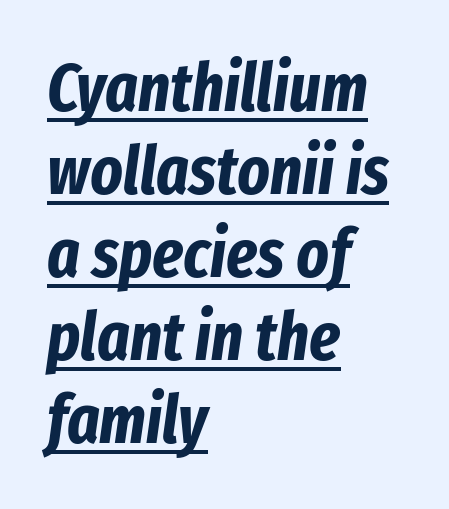
{"italic": "yes", "lean": "right", "slant_degrees": 8, "bold": "yes", "weight": "bold", "width": "condensed", "stroke_contrast": "low", "x_height": "medium", "monospaced": "no", "underline": "yes", "align": "left", "line_spacing_ratio": 1.22, "letter_spacing": "normal", "letter_spacing_em": 0.0, "glyph_px": 68}
